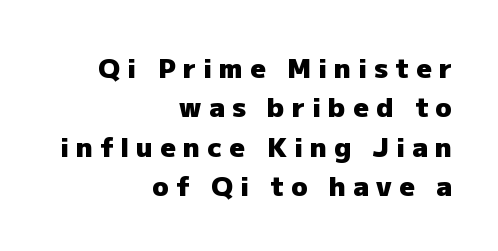
{"italic": "no", "bold": "yes", "underline": "no", "align": "right", "line_spacing": "normal", "line_spacing_ratio": 1.46, "letter_spacing": "wide", "letter_spacing_em": 0.27, "glyph_px": 27}
